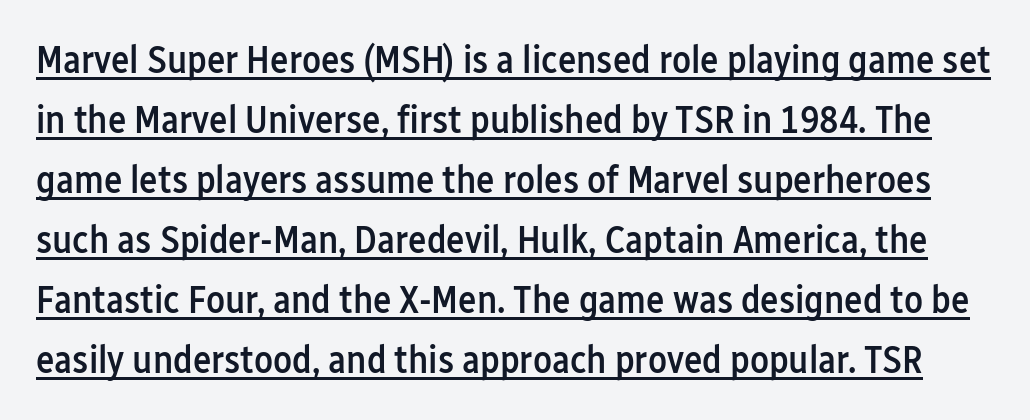
{"serif": "no", "italic": "no", "bold": "semi", "weight": "semibold", "width": "condensed", "stroke_contrast": "low", "x_height": "medium", "monospaced": "no", "underline": "yes", "line_spacing": "normal", "line_spacing_ratio": 1.54, "letter_spacing": "normal", "letter_spacing_em": 0.0, "glyph_px": 39}
